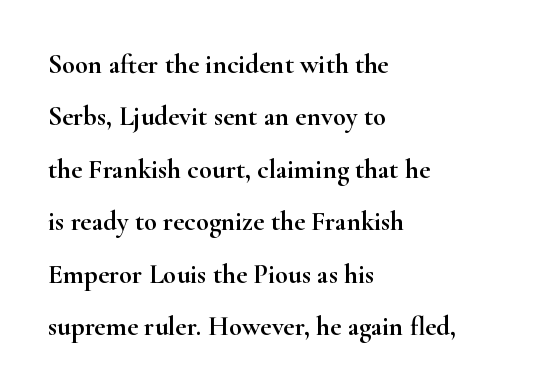
Every row of glyphs begins at an identical x-position on the left. The passage shown has conventional tracking throughout. A bare baseline throughout the passage. Quick note: interline space is abundant. Designer's note — italics off, roman on.
